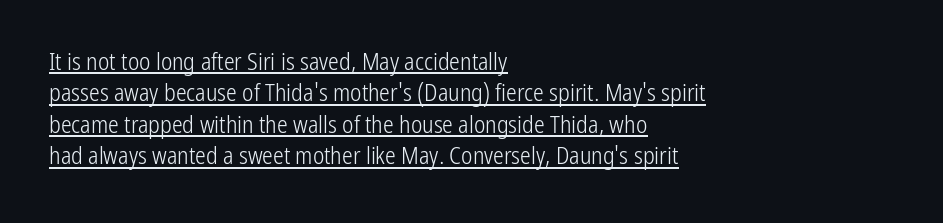
Q: Is the text bold? A: No.
Q: Is the text italic (slanted)? A: No, it is upright.
Q: Is the text underlined? A: Yes.
Q: How is the paragraph aligned? A: Left-aligned.
Q: Is the spacing between letters normal or unusually wide? A: Normal.
Q: Is the spacing between lines tight, normal or loose? A: Normal.
